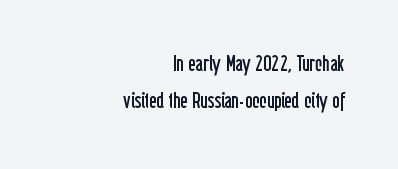
{"italic": "no", "bold": "no", "underline": "no", "align": "right", "line_spacing": "normal", "line_spacing_ratio": 1.69, "letter_spacing": "normal", "letter_spacing_em": 0.0, "glyph_px": 22}
